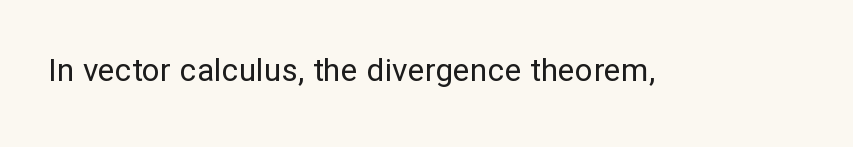
The image shows 32 px regular-weight sans-serif type, upright; set normal letter spacing, not underlined; low stroke contrast and a medium x-height.
